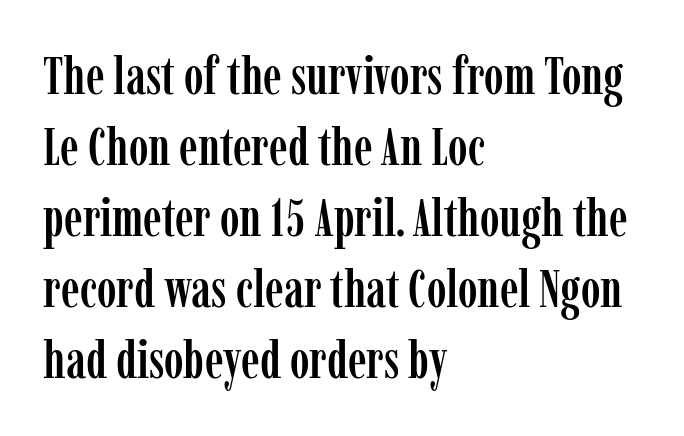
The image shows 53 px condensed serif type, upright; set left-aligned, normal line spacing (1.34x), normal letter spacing, not underlined; low stroke contrast and a medium x-height.
